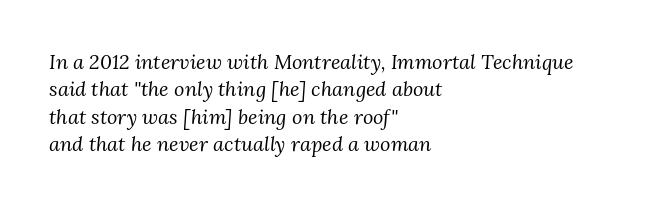
The image shows 20 px text type, italic (leaning right); set left-aligned, normal line spacing (1.37x), normal letter spacing, not underlined.
